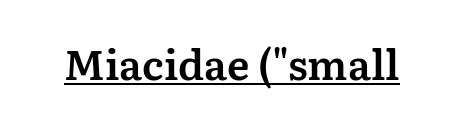
Here the designer chose a conventional face with non-uniform glyph widths. Serifs: yes, visible at the terminals of the letterforms. The lettering is marked with a stroke running underneath it. The letterforms sit shoulder to shoulder at normal distance. The lettering stays uniformly vertical, giving the passage a roman look.
